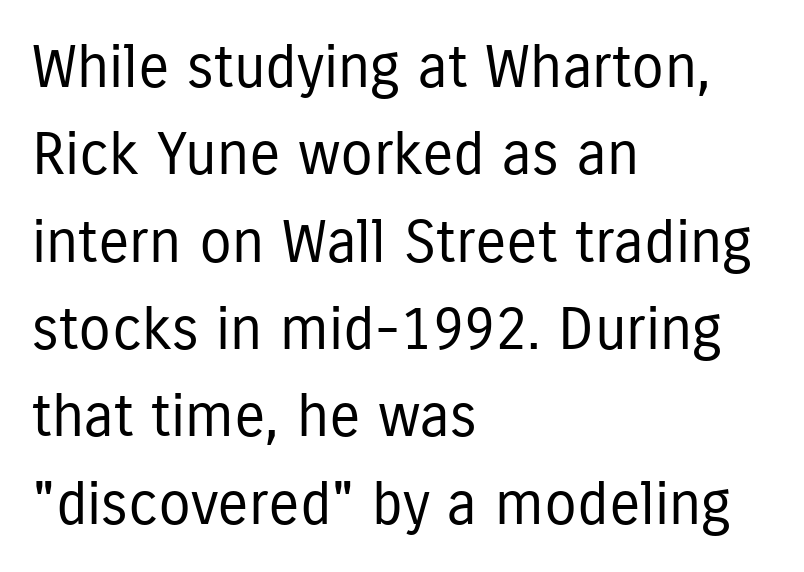
{"serif": "no", "italic": "no", "bold": "no", "weight": "regular", "width": "condensed", "stroke_contrast": "low", "x_height": "medium", "monospaced": "no", "underline": "no", "align": "left", "line_spacing": "normal", "line_spacing_ratio": 1.48, "letter_spacing": "normal", "letter_spacing_em": 0.0, "glyph_px": 59}
